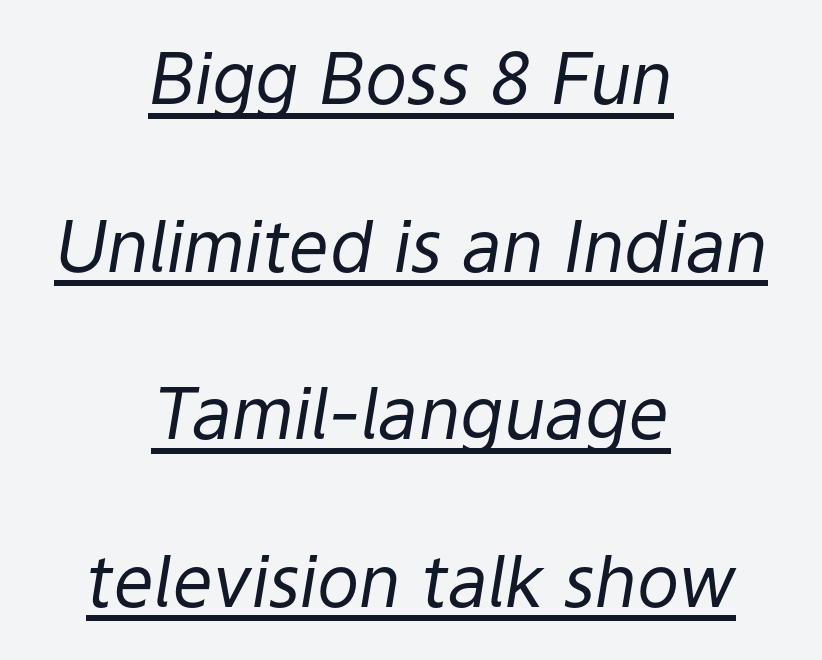
Honestly, the rows look like they've been pulled way apart. Each letter keeps its own natural width here, so spacing adapts to shape. Alignment: centered. Honestly, the underline is the first thing you notice here.
